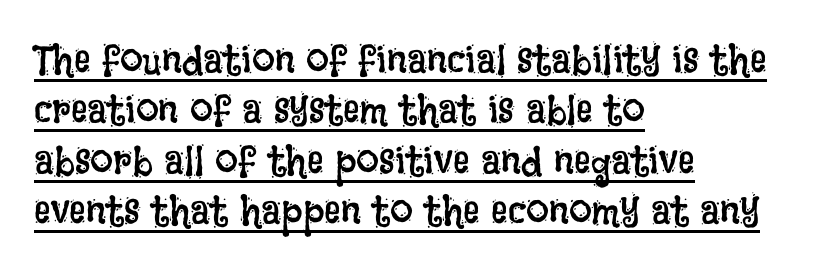
Q: Is the text bold? A: No.
Q: Is the text italic (slanted)? A: No, it is upright.
Q: Is the text underlined? A: Yes.
Q: How is the paragraph aligned? A: Left-aligned.
Q: Is the spacing between letters normal or unusually wide? A: Normal.
Q: Width (condensed, normal, or wide)? A: Condensed.
Q: Stroke contrast? A: Low.
Q: x-height? A: Large.
Q: Monospaced? A: No.
